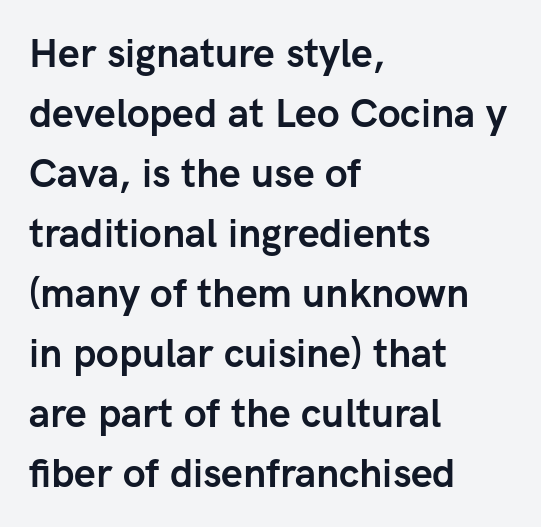
The image shows 39 px semibold sans-serif type, upright; set left-aligned, normal line spacing (1.54x), normal letter spacing, not underlined; low stroke contrast and a medium x-height.
